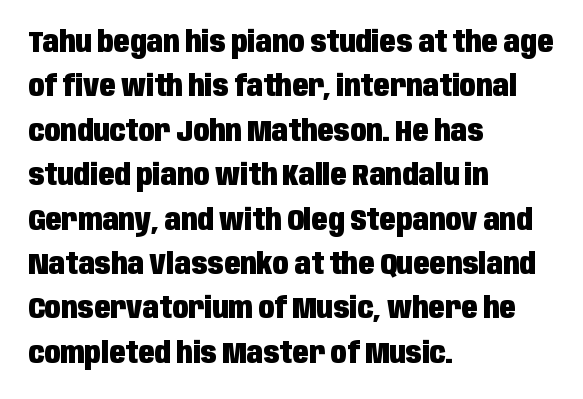
The image shows 30 px heavy, condensed sans-serif type, upright; set left-aligned, normal line spacing (1.48x), normal letter spacing, not underlined; low stroke contrast and a large x-height.
